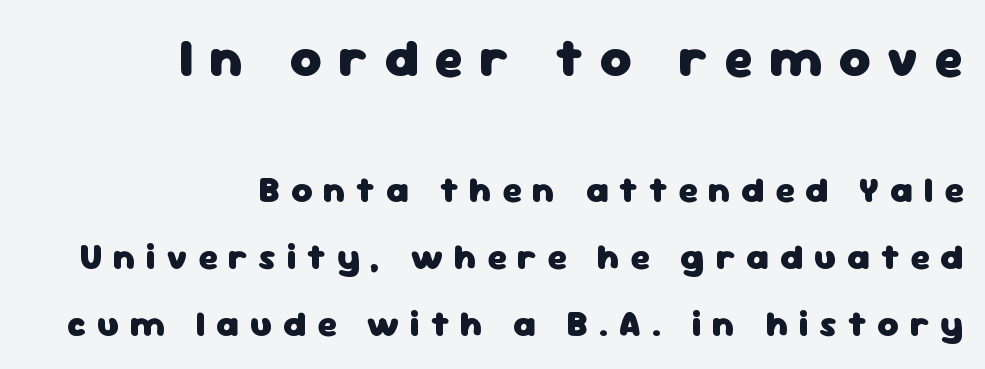
The image shows 54 px heavy sans-serif type, upright; set right-aligned, line spacing 1.86x, unusually wide letter spacing (+0.3 em), not underlined; the first (top) block is 1.5x larger; low stroke contrast and a medium x-height.
